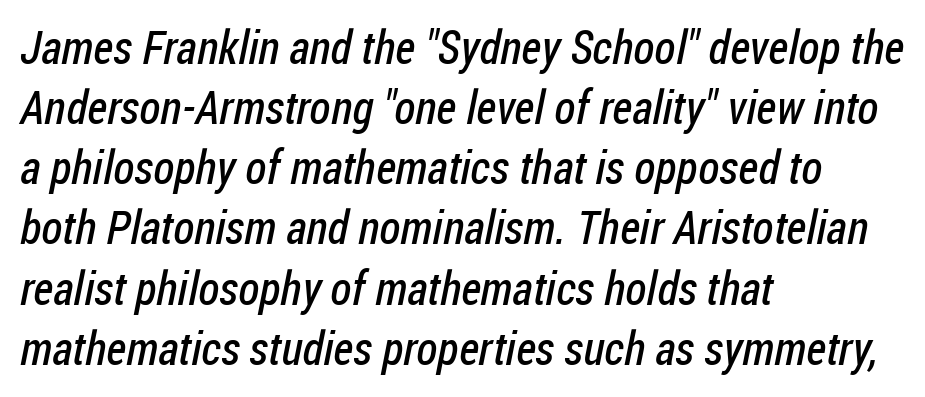
The image shows 47 px regular-weight, condensed sans-serif type; set left-aligned, normal line spacing (1.28x), normal letter spacing, not underlined; low stroke contrast and a medium x-height.
